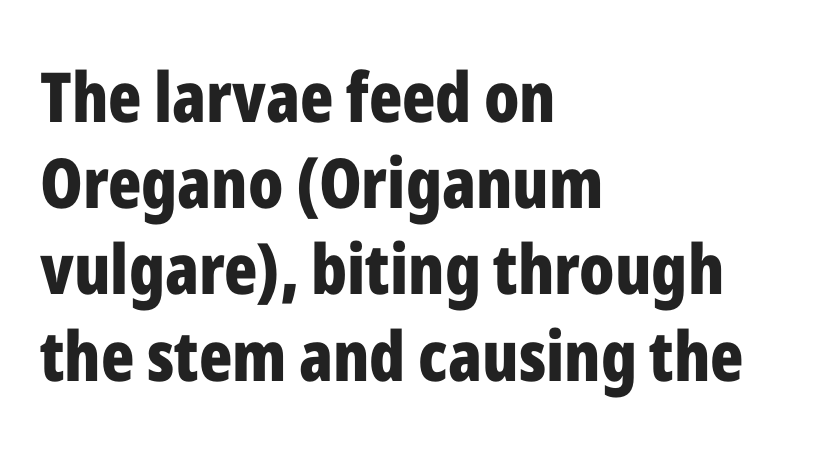
The image shows 69 px bold, condensed sans-serif type, upright; set left-aligned, normal line spacing (1.25x), normal letter spacing, not underlined; low stroke contrast and a medium x-height.
